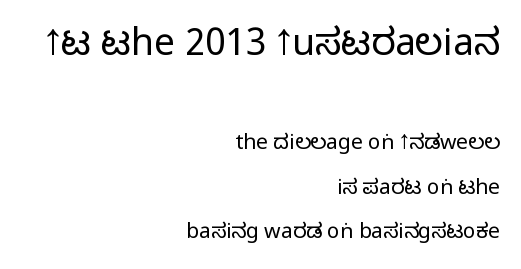
The image shows 37 px regular-weight, condensed sans-serif type, upright; set right-aligned, loose line spacing (2.12x), normal letter spacing, not underlined; the first (top) block is 1.76x larger; low stroke contrast and a large x-height.
